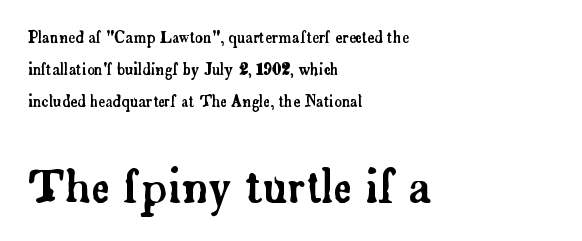
You can tell it's not italic because the verticals are truly vertical. Are there feet on the stems? There are — it's a serif. Unmarked baselines from the first word to the last. If you drew a ruler down the left edge, every line would touch it. Between these two stacked blocks, the lower one wins on size.
